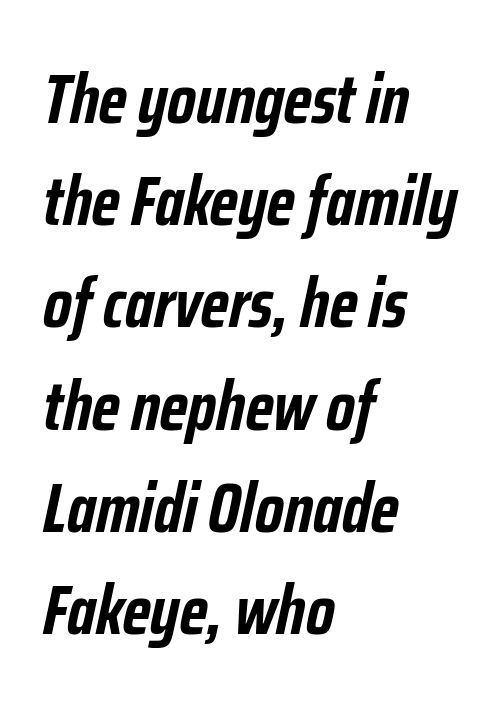
{"italic": "yes", "lean": "right", "slant_degrees": 12, "bold": "yes", "weight": "semibold", "width": "condensed", "stroke_contrast": "low", "x_height": "medium", "monospaced": "no", "underline": "no", "align": "left", "line_spacing": "normal", "line_spacing_ratio": 1.46, "letter_spacing": "normal", "letter_spacing_em": 0.0, "glyph_px": 70}
